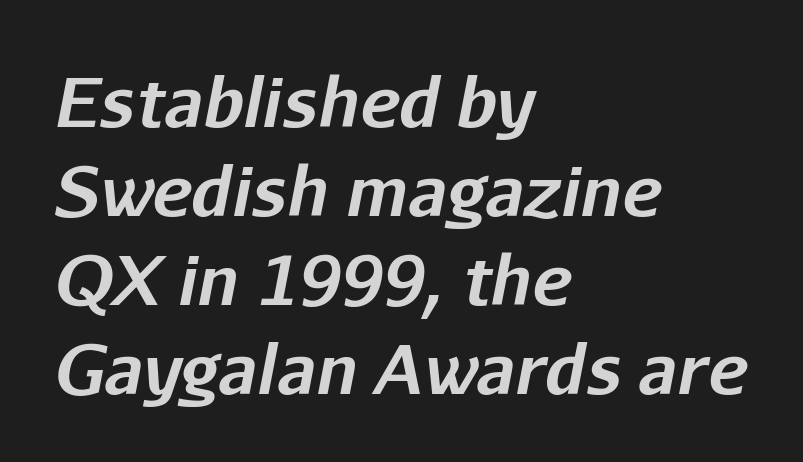
This block has exactly the height ordinary leading produces. Where is the straight margin? On the left. Only glyphs here, with clear space below each row. The face used here has a pronounced slope to its letters. Think of a printed novel: that variable character pitch is what you see here.
